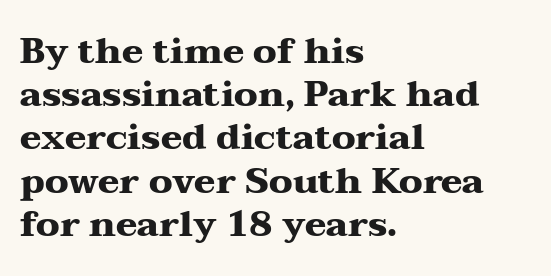
{"serif": "yes", "italic": "no", "bold": "yes", "weight": "heavy", "width": "wide", "stroke_contrast": "medium", "x_height": "medium", "monospaced": "no", "underline": "no", "align": "left", "line_spacing_ratio": 1.2, "letter_spacing": "normal", "letter_spacing_em": 0.0, "glyph_px": 36}
